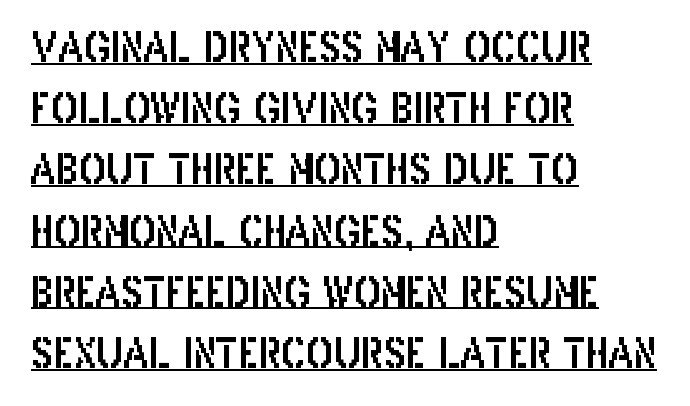
The image shows 40 px condensed sans-serif type, upright; set left-aligned, normal line spacing (1.53x), normal letter spacing, underlined; low stroke contrast and a large x-height.
